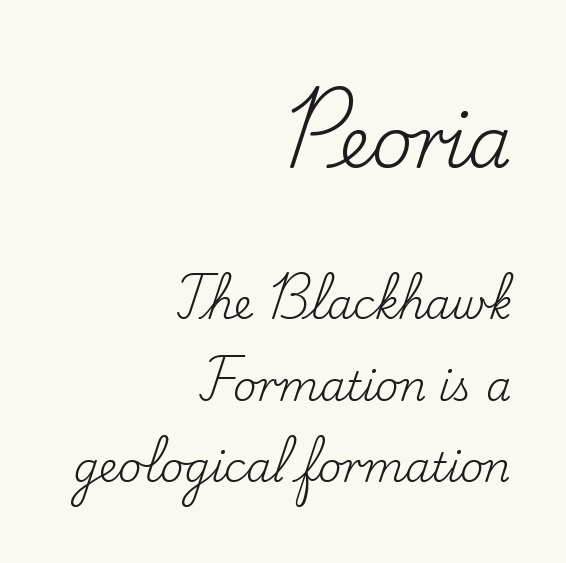
Q: Is the text bold? A: No.
Q: Is the text italic (slanted)? A: Yes.
Q: Is the typeface a serif or a sans-serif typeface? A: Serif.
Q: Is the text underlined? A: No.
Q: How is the paragraph aligned? A: Right-aligned.
Q: Is the spacing between letters normal or unusually wide? A: Normal.
Q: Is the spacing between lines tight, normal or loose? A: Loose.
Q: Which block of text is set in a larger size, the first (top) or the second (bottom)? A: The first (top) one.
Q: Width (condensed, normal, or wide)? A: Normal.
Q: Stroke contrast? A: Low.
Q: x-height? A: Small.
Q: Monospaced? A: No.
